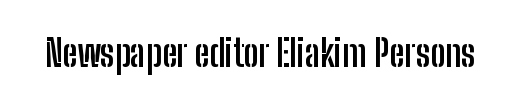
Q: Is the text bold? A: Yes.
Q: Is the text italic (slanted)? A: No, it is upright.
Q: Is the typeface a serif or a sans-serif typeface? A: Sans-serif.
Q: Is the text underlined? A: No.
Q: Is the spacing between letters normal or unusually wide? A: Normal.
Q: Width (condensed, normal, or wide)? A: Condensed.
Q: Stroke contrast? A: Low.
Q: x-height? A: Medium.
Q: Monospaced? A: No.
